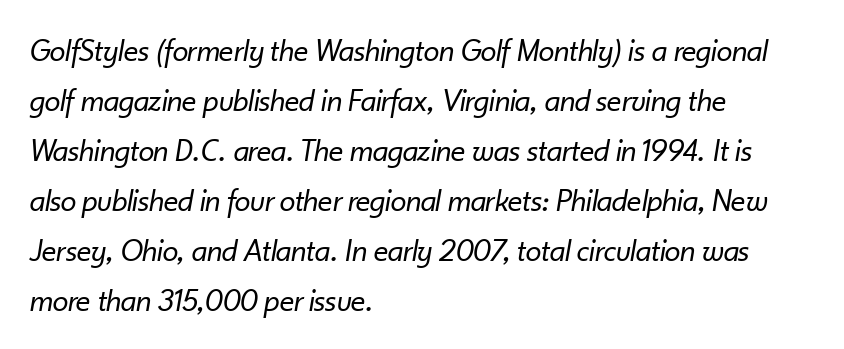
{"italic": "yes", "lean": "right", "slant_degrees": 10, "bold": "no", "weight": "regular", "width": "normal", "stroke_contrast": "low", "x_height": "small", "monospaced": "no", "underline": "no", "align": "left", "line_spacing": "normal", "line_spacing_ratio": 1.56, "letter_spacing": "normal", "letter_spacing_em": 0.0, "glyph_px": 32}
